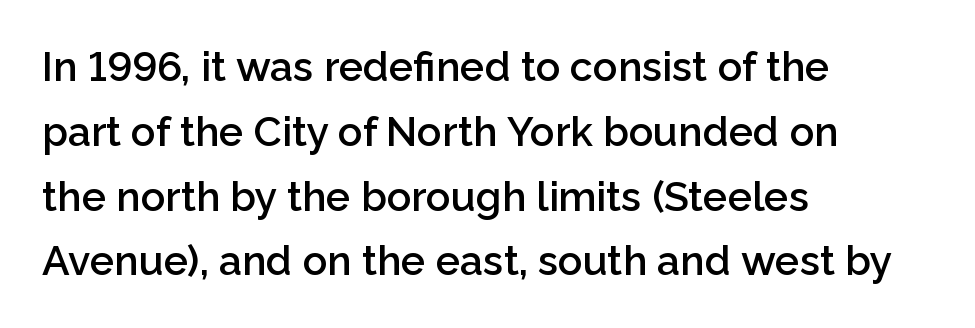
The image shows 41 px semibold sans-serif type, upright; set left-aligned, normal line spacing (1.58x), normal letter spacing, not underlined; low stroke contrast and a medium x-height.
